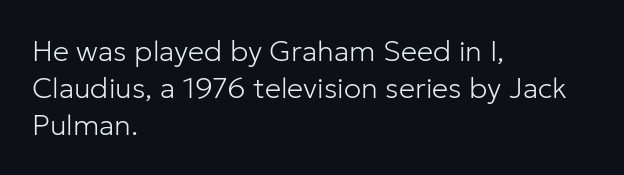
Spacing verdict: proportional, widths tailored to each character. A typesetter would call this zero additional tracking. The rendering uses a moderate line-height, typical for paragraphs. The font sits on the lighter half of the weight spectrum, regular included.
